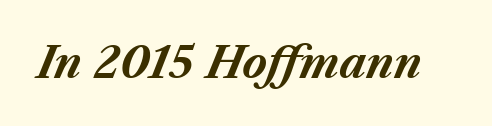
Nobody touched the tracking dial on this one. The face used here has the dense, thick strokes of a bold. This rendering features lettering with no underline. Do the characters align in a grid? No, the font is proportional.
